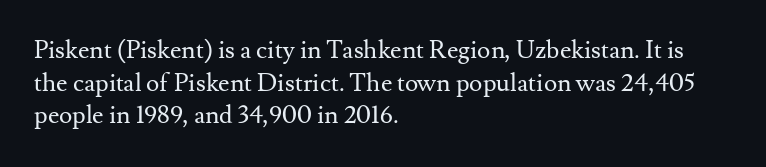
The image shows 25 px text type, upright; set left-aligned, normal line spacing (1.31x), normal letter spacing, not underlined.
